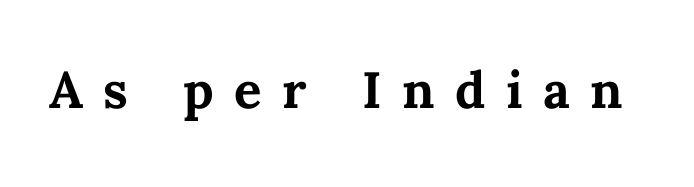
The image shows 51 px bold type, upright; set unusually wide letter spacing (+0.4 em), not underlined; medium stroke contrast and a medium x-height.
